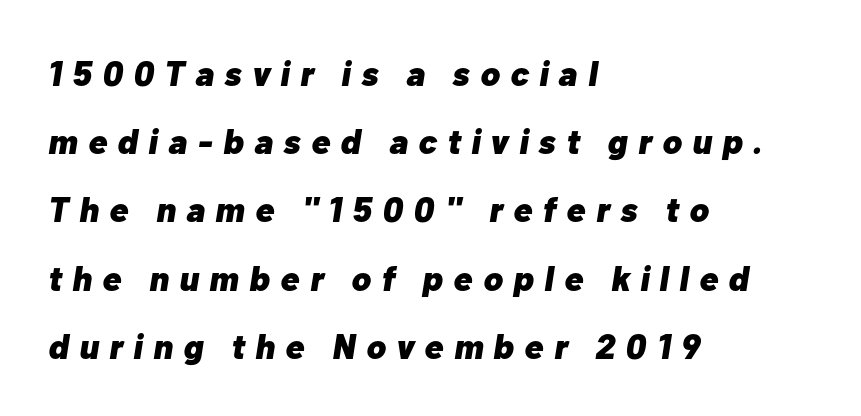
A great deal of white space separates one row of letters from the next. Short note: letters widely spaced. Anything drawn beneath the words? Only blank space. Spacing verdict: proportional, widths tailored to each character. Heft: maximum for text — a bold.
